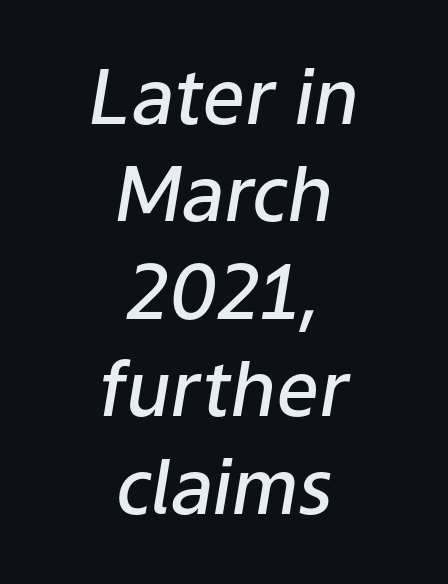
The image shows 75 px semibold type, italic (leaning right); set centered, normal line spacing (1.3x), normal letter spacing, not underlined; low stroke contrast and a medium x-height.
